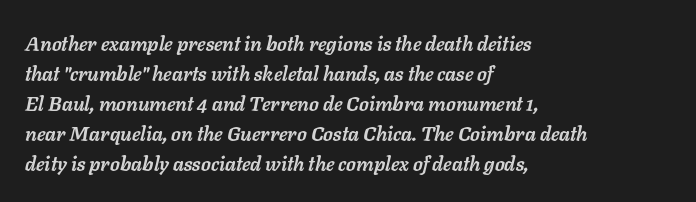
{"italic": "yes", "lean": "right", "slant_degrees": 11, "bold": "yes", "underline": "no", "align": "left", "line_spacing": "normal", "line_spacing_ratio": 1.5, "letter_spacing": "normal", "letter_spacing_em": 0.0, "glyph_px": 20}
